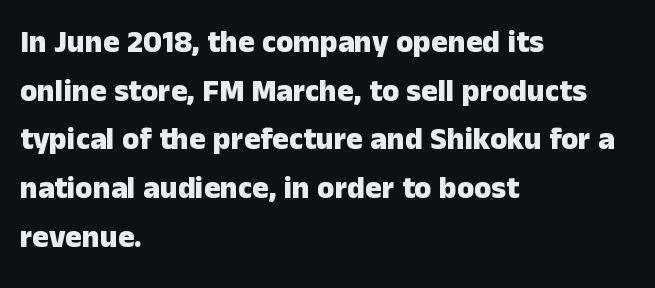
Q: Is the text bold? A: Yes.
Q: Is the text italic (slanted)? A: No, it is upright.
Q: Is the typeface a serif or a sans-serif typeface? A: Sans-serif.
Q: Is the text underlined? A: No.
Q: How is the paragraph aligned? A: Left-aligned.
Q: Is the spacing between letters normal or unusually wide? A: Normal.
Q: Is the spacing between lines tight, normal or loose? A: Normal.
Q: Width (condensed, normal, or wide)? A: Normal.
Q: Stroke contrast? A: Low.
Q: x-height? A: Medium.
Q: Monospaced? A: No.
